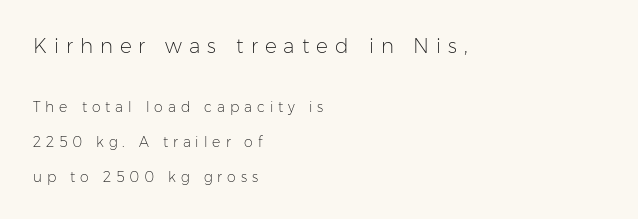
{"italic": "no", "bold": "no", "underline": "no", "align": "left", "line_spacing": "loose", "line_spacing_ratio": 2.47, "letter_spacing": "wide", "letter_spacing_em": 0.35, "larger_block": "first", "size_ratio": 1.43, "glyph_px": 20}
